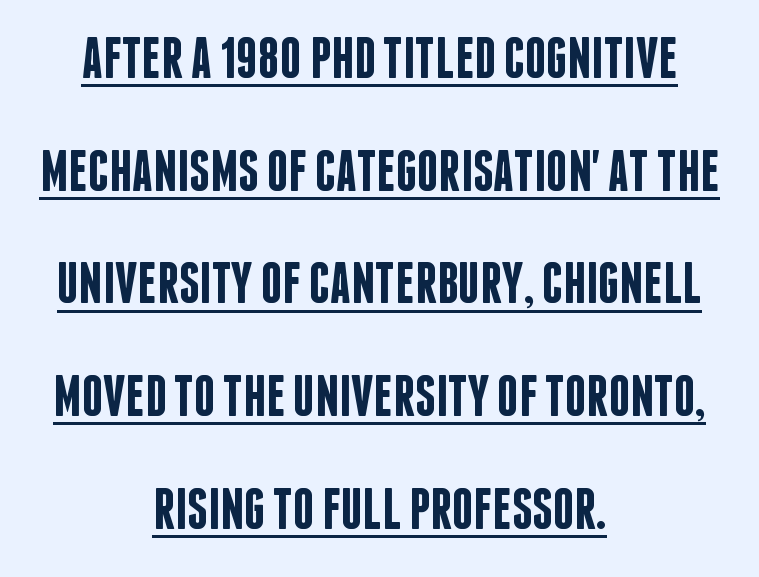
The designer dialed line spacing up above the default. Check the space under the baseline: a stroke is drawn there. Is the block centered? Yes — each line is placed symmetrically about the middle. Compared with an ordinary text face, these strokes are moderately heavier — a semibold. Compared with typical body copy, the letter spacing here is the same. Quick note: not italic, upright.
